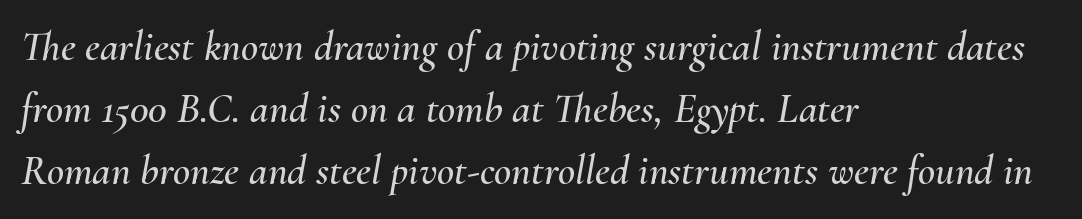
Line spacing here is normal. Nothing unusual about the tracking: characters are spaced as the font intends. A classic flush-left, rag-right setting is used for this passage. Check the space under the baseline: it is left empty.
